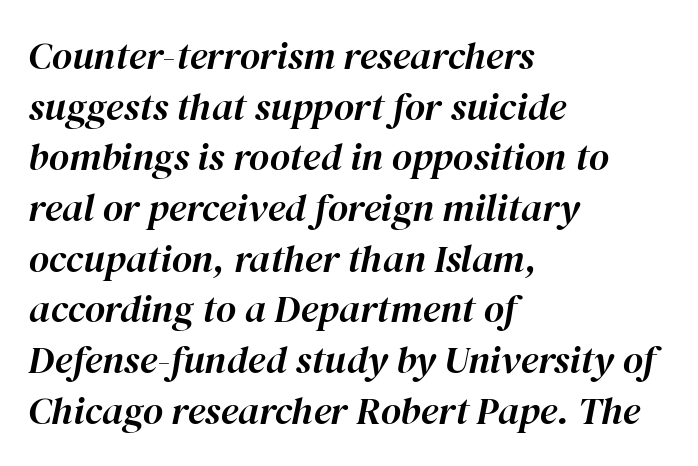
Q: Is the text italic (slanted)? A: Yes, it leans right by about 12 degrees.
Q: Is the text underlined? A: No.
Q: How is the paragraph aligned? A: Left-aligned.
Q: Is the spacing between letters normal or unusually wide? A: Normal.
Q: Is the spacing between lines tight, normal or loose? A: Normal.
Q: Width (condensed, normal, or wide)? A: Normal.
Q: Stroke contrast? A: High.
Q: x-height? A: Medium.
Q: Monospaced? A: No.
